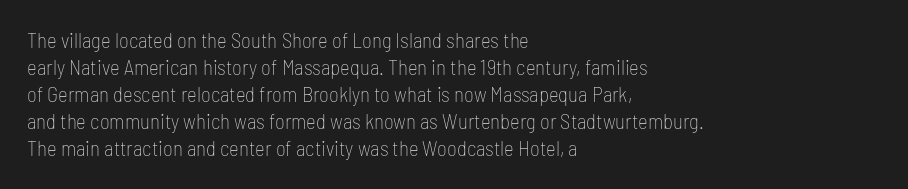
Q: Is the text bold? A: No.
Q: Is the text italic (slanted)? A: No, it is upright.
Q: Is the text underlined? A: No.
Q: How is the paragraph aligned? A: Left-aligned.
Q: Is the spacing between letters normal or unusually wide? A: Normal.
Q: Is the spacing between lines tight, normal or loose? A: Normal.
